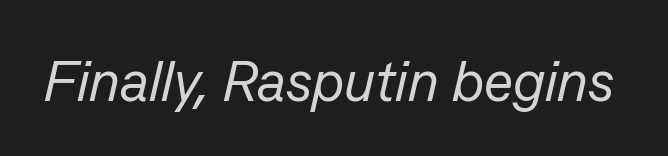
The font is comparable to plain body text, perhaps lighter. Do the characters align in a grid? No, the font is proportional. Spacing between characters is what you'd get straight out of the box. Beneath every word, the page is bare. The typography opts for an oblique posture over an upright one.
